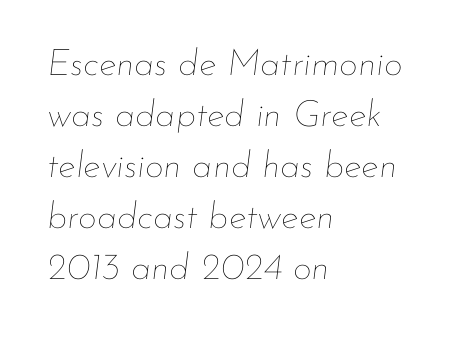
Q: Is the text bold? A: No.
Q: Is the text italic (slanted)? A: Yes, it leans right by about 7 degrees.
Q: Is the text underlined? A: No.
Q: How is the paragraph aligned? A: Left-aligned.
Q: Is the spacing between letters normal or unusually wide? A: Normal.
Q: Is the spacing between lines tight, normal or loose? A: Normal.
Q: Width (condensed, normal, or wide)? A: Normal.
Q: Stroke contrast? A: Low.
Q: x-height? A: Small.
Q: Monospaced? A: No.
